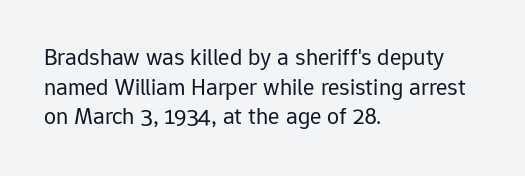
{"italic": "no", "bold": "no", "underline": "no", "align": "left", "line_spacing_ratio": 1.23, "letter_spacing": "normal", "letter_spacing_em": 0.0, "glyph_px": 24}
